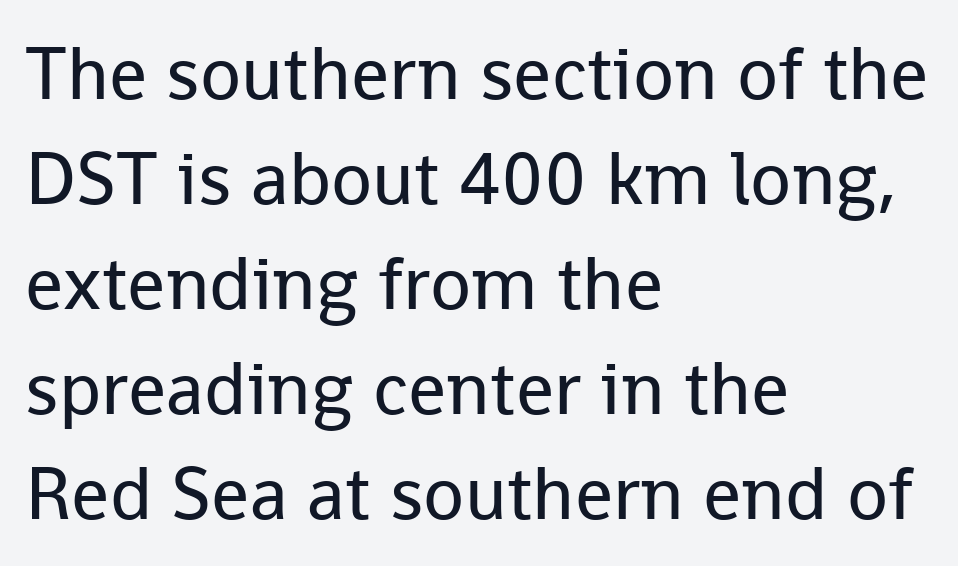
The image shows 75 px regular-weight sans-serif type, upright; set left-aligned, normal line spacing (1.4x), normal letter spacing, not underlined; low stroke contrast and a medium x-height.
